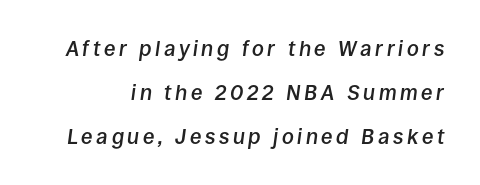
The image shows 21 px text type, italic (leaning right); set loose line spacing (2.09x), not underlined.
